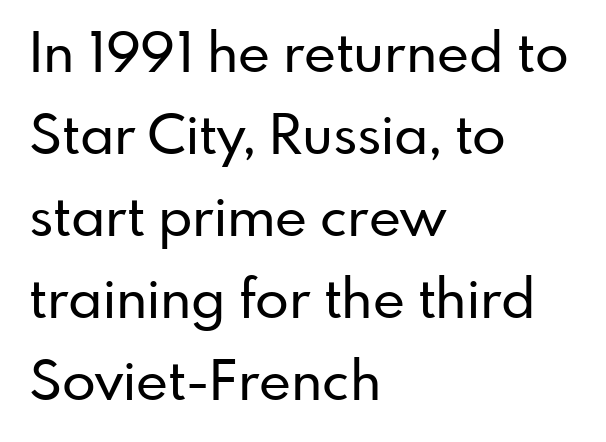
The image shows 55 px sans-serif type, upright; set left-aligned, normal line spacing (1.49x), normal letter spacing, not underlined; low stroke contrast and a small x-height.
